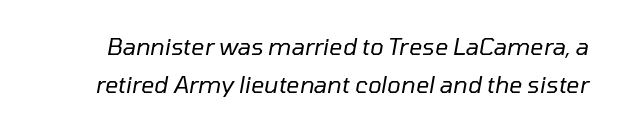
{"italic": "yes", "lean": "right", "slant_degrees": 10, "bold": "no", "underline": "no", "line_spacing": "normal", "line_spacing_ratio": 1.67, "letter_spacing": "normal", "letter_spacing_em": 0.0, "glyph_px": 23}
